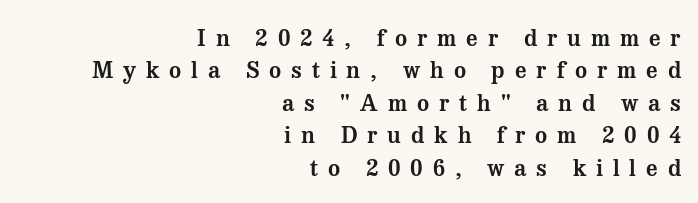
Q: Is the text italic (slanted)? A: No, it is upright.
Q: Is the text underlined? A: No.
Q: How is the paragraph aligned? A: Right-aligned.
Q: Is the spacing between letters normal or unusually wide? A: Unusually wide.
Q: Is the spacing between lines tight, normal or loose? A: Normal.
